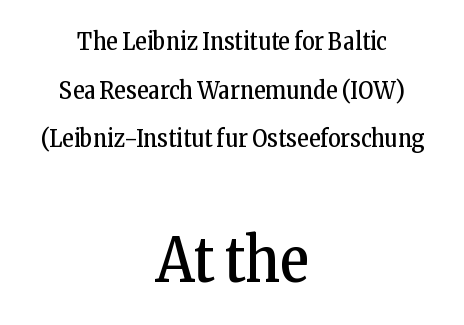
These lines were composed using upright roman letters. Classification — serif. Descender tails drop into unmarked territory. You could not count columns in this text — the font is proportionally spaced. Vertical stems look standard width or narrower in stroke. Tracking value appears to be zero — textbook default spacing.
